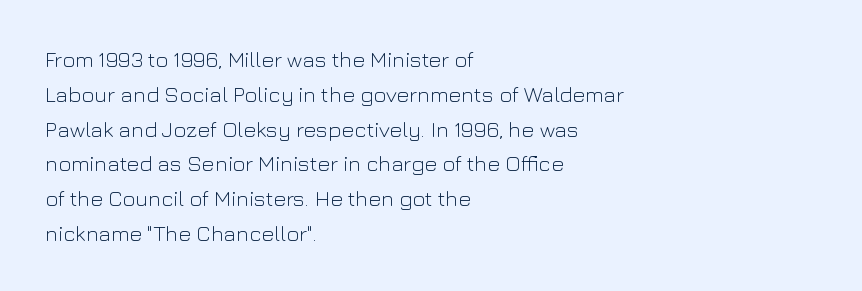
{"italic": "no", "bold": "no", "underline": "no", "align": "left", "line_spacing": "normal", "line_spacing_ratio": 1.58, "letter_spacing": "normal", "letter_spacing_em": 0.0, "glyph_px": 22}
